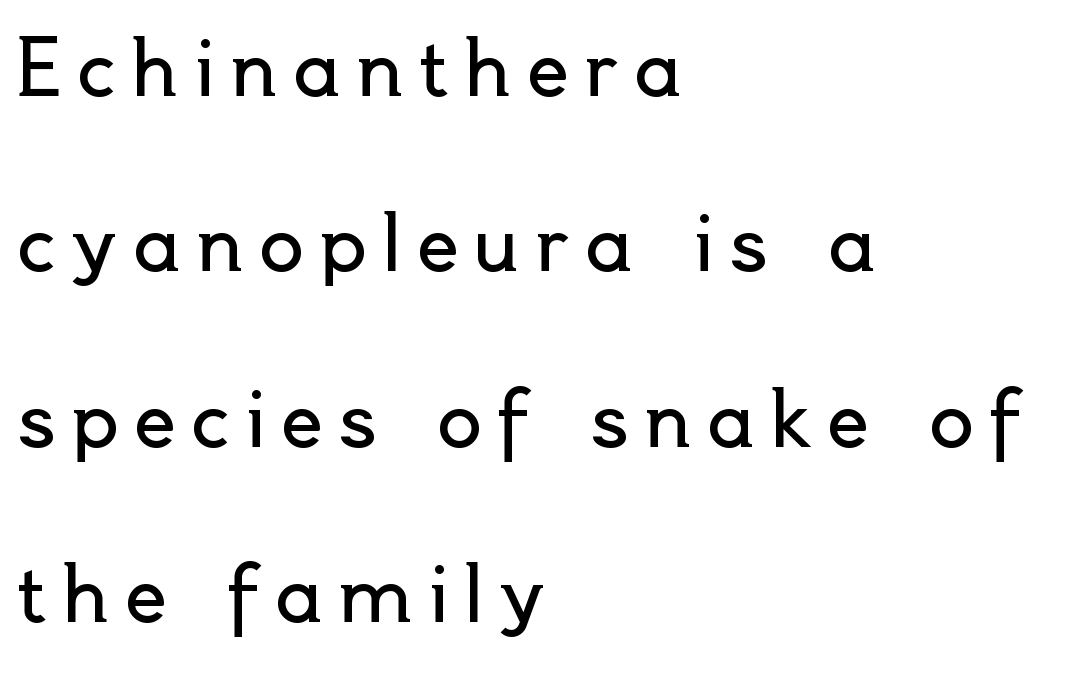
Q: Is the text bold? A: No.
Q: Is the text italic (slanted)? A: No, it is upright.
Q: Is the typeface a serif or a sans-serif typeface? A: Sans-serif.
Q: Is the text underlined? A: No.
Q: How is the paragraph aligned? A: Left-aligned.
Q: Is the spacing between letters normal or unusually wide? A: Unusually wide.
Q: Is the spacing between lines tight, normal or loose? A: Loose.
Q: Width (condensed, normal, or wide)? A: Normal.
Q: x-height? A: Small.
Q: Monospaced? A: No.
